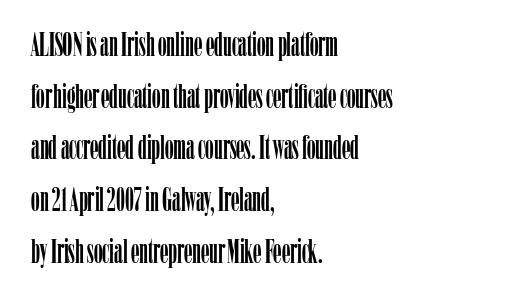
{"serif": "yes", "italic": "no", "width": "condensed", "stroke_contrast": "low", "x_height": "medium", "monospaced": "no", "underline": "no", "align": "left", "line_spacing": "normal", "line_spacing_ratio": 1.52, "letter_spacing": "normal", "letter_spacing_em": 0.0, "glyph_px": 34}
